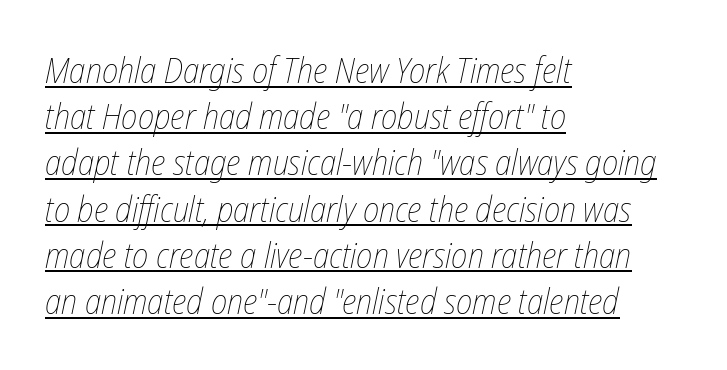
{"italic": "yes", "lean": "right", "slant_degrees": 12, "bold": "no", "weight": "thin", "width": "condensed", "stroke_contrast": "low", "x_height": "medium", "monospaced": "no", "underline": "yes", "align": "left", "line_spacing": "normal", "line_spacing_ratio": 1.32, "letter_spacing": "normal", "letter_spacing_em": 0.0, "glyph_px": 35}
